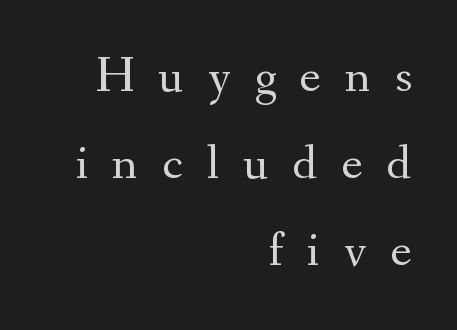
The image shows 50 px regular-weight serif type, upright; set right-aligned, line spacing 1.74x, unusually wide letter spacing (+0.48 em), not underlined; medium stroke contrast and a small x-height.
